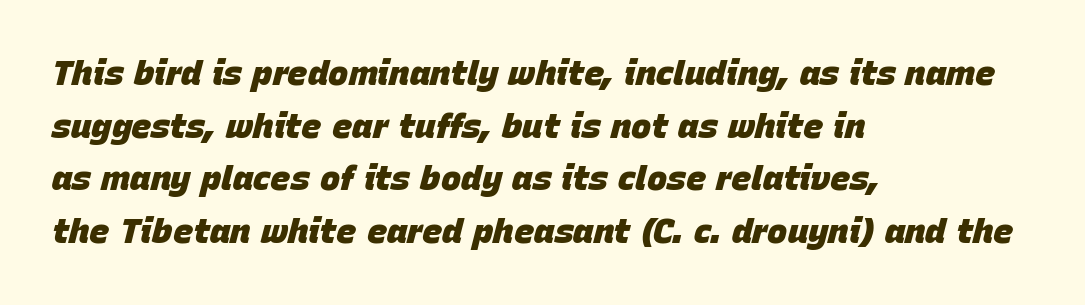
The image shows 34 px heavy type, italic (leaning right); set left-aligned, normal line spacing (1.55x), normal letter spacing, not underlined; low stroke contrast and a large x-height.
